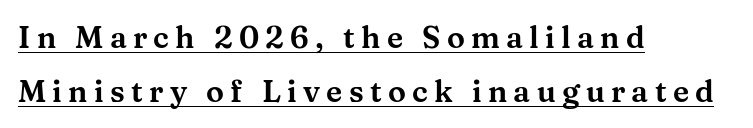
The image shows 30 px wide serif type, upright; set left-aligned, line spacing 1.8x, unusually wide letter spacing (+0.21 em), underlined; medium stroke contrast and a medium x-height.
